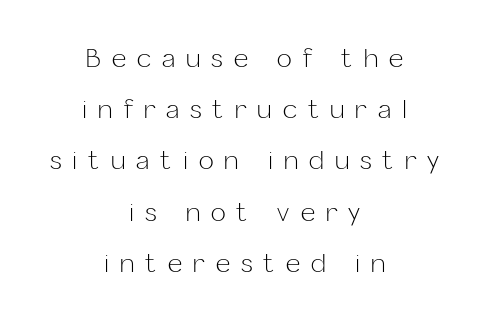
Nothing heavy about these letters — not bold at all. The tracking reads as deliberately expanded to a designer's eye. These lines were composed using upright roman letters. Rule under the text: the space is simply empty. Interline gaps are noticeably wide in this sample.
